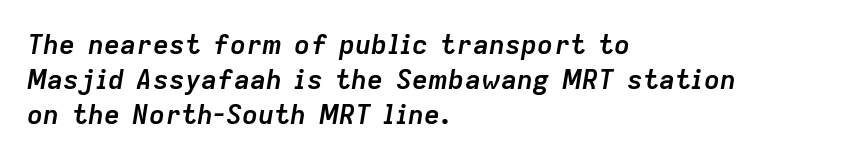
Q: Is the text bold? A: Yes.
Q: Is the text italic (slanted)? A: Yes, it leans right by about 9 degrees.
Q: Is the text underlined? A: No.
Q: How is the paragraph aligned? A: Left-aligned.
Q: Is the spacing between letters normal or unusually wide? A: Normal.
Q: Is the spacing between lines tight, normal or loose? A: Normal.
